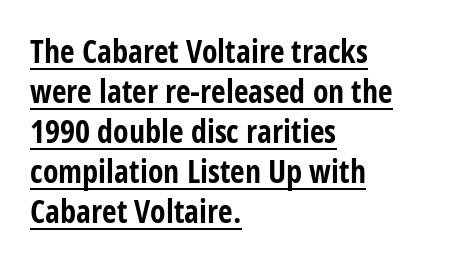
How heavy is the stroke? Heavy — this is a bold. Every character sits straight up, as roman type does. In terms of letterform style, serifs are entirely absent. Short note: letters normally spaced.
